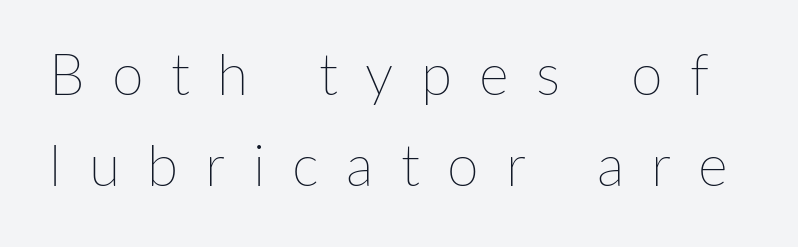
Q: Is the text bold? A: No.
Q: Is the text italic (slanted)? A: No, it is upright.
Q: Is the text underlined? A: No.
Q: Is the spacing between letters normal or unusually wide? A: Unusually wide.
Q: Is the spacing between lines tight, normal or loose? A: Normal.
Q: Width (condensed, normal, or wide)? A: Normal.
Q: Stroke contrast? A: Low.
Q: x-height? A: Medium.
Q: Monospaced? A: No.
